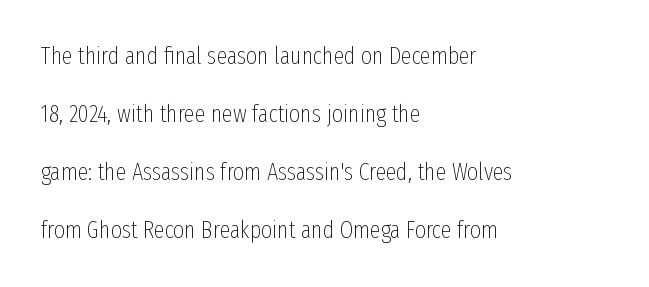
These glyphs show unthickened strokes, regular width or finer. Horizontal alignment here is leftward, the default for most running prose. If you drew a line through each stem, it would be perfectly vertical. The strip under each line holds only bare page. Line spacing here is loose. Words appear dense and cohesive because spacing is normal.
